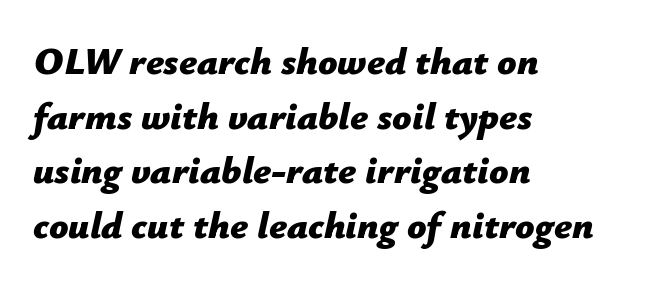
{"italic": "yes", "lean": "right", "slant_degrees": 12, "bold": "yes", "weight": "bold", "width": "normal", "stroke_contrast": "low", "x_height": "medium", "monospaced": "no", "underline": "no", "align": "left", "line_spacing": "normal", "line_spacing_ratio": 1.44, "letter_spacing": "normal", "letter_spacing_em": 0.0, "glyph_px": 38}
